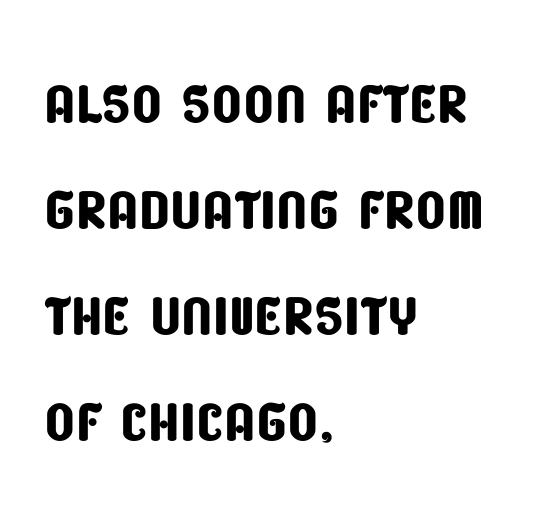
The image shows 79 px condensed sans-serif type; set left-aligned, normal line spacing (1.34x), normal letter spacing, not underlined; low stroke contrast and a large x-height.
